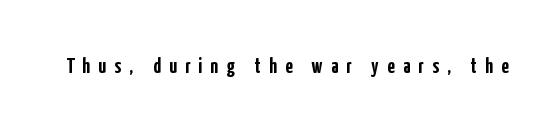
{"italic": "no", "bold": "yes", "underline": "no", "letter_spacing": "wide", "letter_spacing_em": 0.4, "glyph_px": 21}
